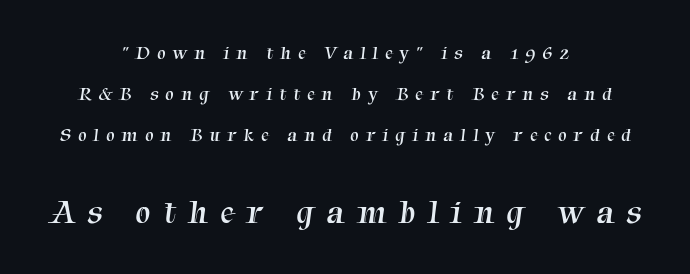
The gap between lines stays unmarked. Is the lower block the larger one? Yes — the lower block carries the bigger type. Letterform terminals end in serifs throughout the passage. Widely set lines give the paragraph a tall, airy silhouette.
